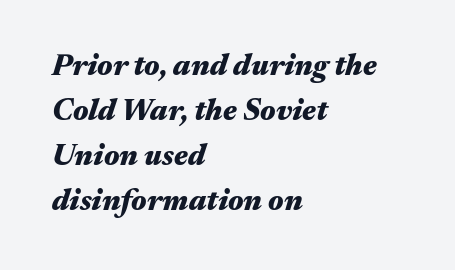
{"italic": "yes", "lean": "right", "slant_degrees": 17, "bold": "yes", "weight": "heavy", "width": "wide", "stroke_contrast": "medium", "x_height": "medium", "monospaced": "no", "underline": "no", "align": "left", "line_spacing": "normal", "line_spacing_ratio": 1.5, "letter_spacing": "normal", "letter_spacing_em": 0.0, "glyph_px": 30}
